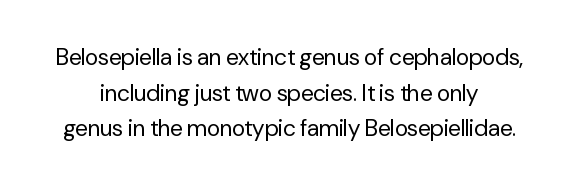
Each row of text sits above clean, open space. Students, observe: this is what conventionally led text looks like. The strokes carry an ordinary text weight at most. These lines keep a tight, regular rhythm from letter to letter.
